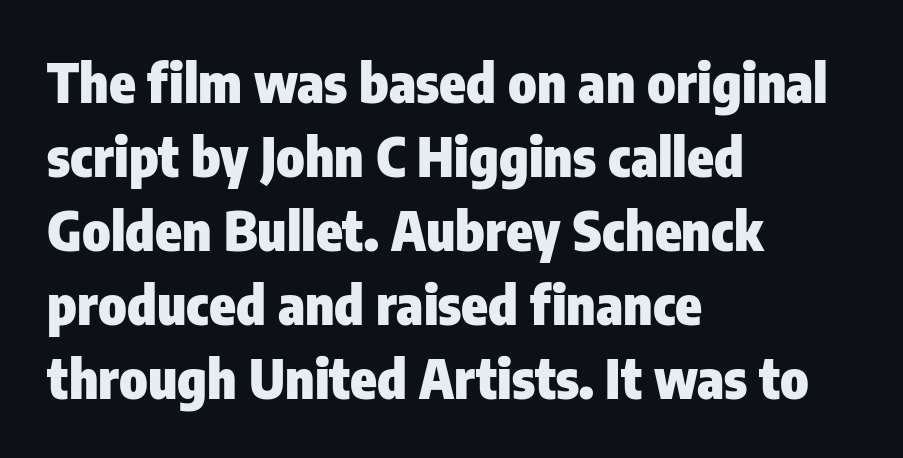
The image shows 54 px heavy, condensed sans-serif type, upright; set left-aligned, normal line spacing (1.37x), normal letter spacing, not underlined; low stroke contrast and a medium x-height.
